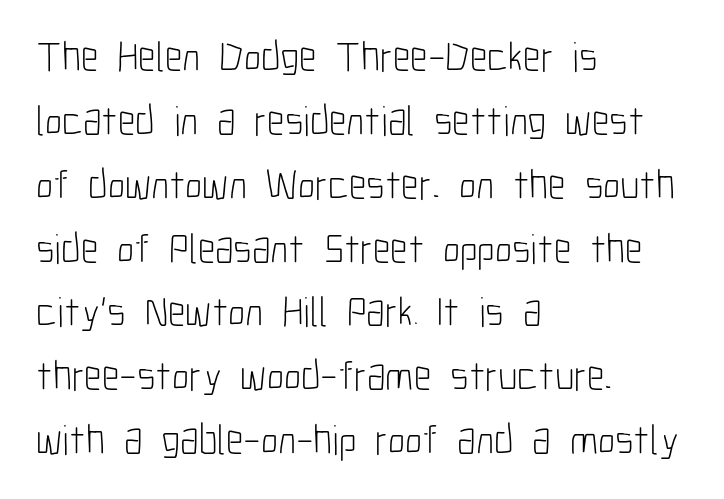
Q: Is the text bold? A: No.
Q: Is the text italic (slanted)? A: No, it is upright.
Q: Is the typeface a serif or a sans-serif typeface? A: Sans-serif.
Q: Is the text underlined? A: No.
Q: How is the paragraph aligned? A: Left-aligned.
Q: Is the spacing between letters normal or unusually wide? A: Normal.
Q: Is the spacing between lines tight, normal or loose? A: Normal.
Q: Width (condensed, normal, or wide)? A: Condensed.
Q: Stroke contrast? A: Low.
Q: x-height? A: Medium.
Q: Monospaced? A: No.
